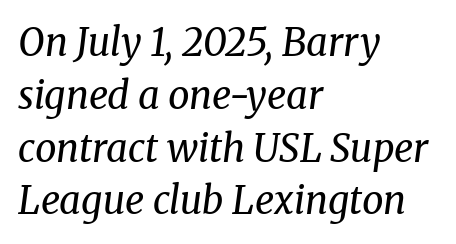
The image shows 38 px regular-weight serif type, italic (leaning right); set left-aligned, normal line spacing (1.39x), normal letter spacing, not underlined; medium stroke contrast and a medium x-height.
